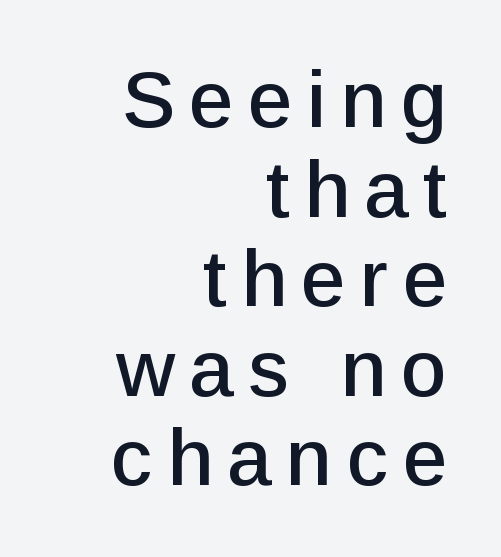
Q: Is the text italic (slanted)? A: No, it is upright.
Q: Is the typeface a serif or a sans-serif typeface? A: Sans-serif.
Q: Is the text underlined? A: No.
Q: How is the paragraph aligned? A: Right-aligned.
Q: Is the spacing between lines tight, normal or loose? A: Tight.
Q: Width (condensed, normal, or wide)? A: Normal.
Q: Stroke contrast? A: Low.
Q: x-height? A: Medium.
Q: Monospaced? A: No.
